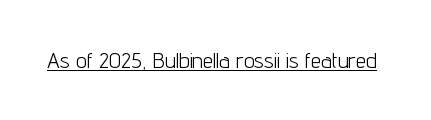
Q: Is the text bold? A: No.
Q: Is the text italic (slanted)? A: No, it is upright.
Q: Is the text underlined? A: Yes.
Q: Is the spacing between letters normal or unusually wide? A: Normal.
